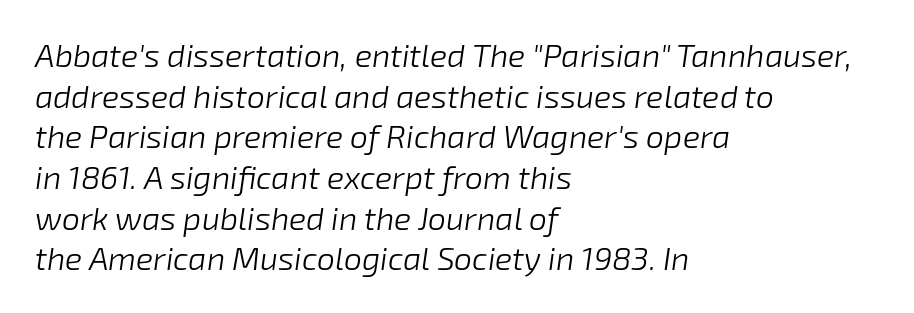
The image shows 32 px light type, italic (leaning right); set left-aligned, normal line spacing (1.27x), normal letter spacing, not underlined; low stroke contrast and a medium x-height.
